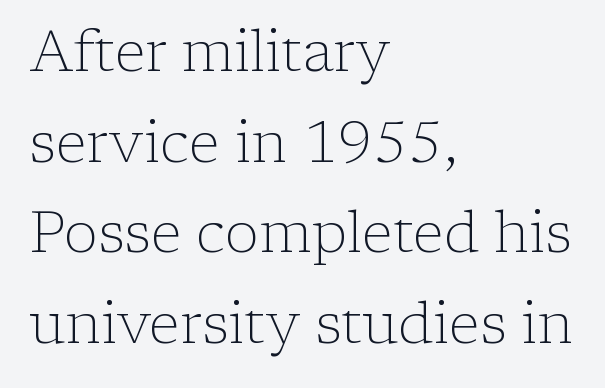
{"serif": "yes", "italic": "no", "bold": "no", "weight": "light", "width": "normal", "stroke_contrast": "low", "x_height": "medium", "monospaced": "no", "underline": "no", "align": "left", "line_spacing": "normal", "line_spacing_ratio": 1.59, "letter_spacing": "normal", "letter_spacing_em": 0.0, "glyph_px": 57}
